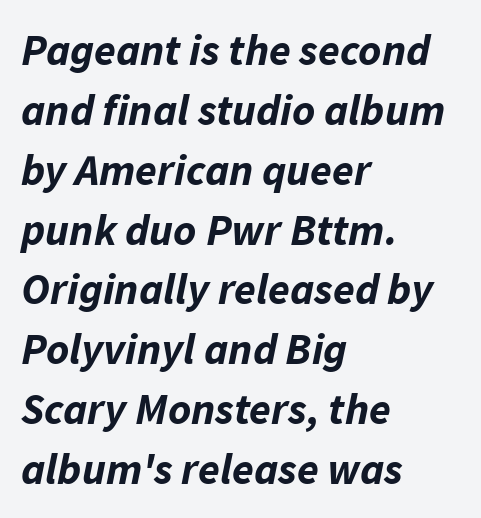
{"italic": "yes", "lean": "right", "slant_degrees": 11, "bold": "yes", "weight": "bold", "width": "normal", "stroke_contrast": "low", "x_height": "medium", "monospaced": "no", "underline": "no", "align": "left", "line_spacing": "normal", "line_spacing_ratio": 1.36, "letter_spacing": "normal", "letter_spacing_em": 0.0, "glyph_px": 44}
